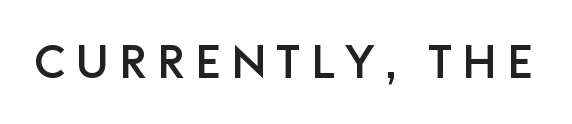
{"serif": "no", "italic": "no", "width": "normal", "stroke_contrast": "low", "x_height": "large", "monospaced": "no", "underline": "no", "letter_spacing": "wide", "letter_spacing_em": 0.22, "glyph_px": 46}
